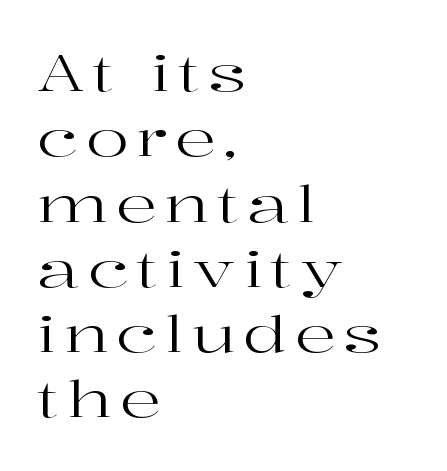
The image shows 51 px regular-weight, wide serif type, upright; set left-aligned, normal line spacing (1.28x), not underlined; high stroke contrast and a medium x-height.
